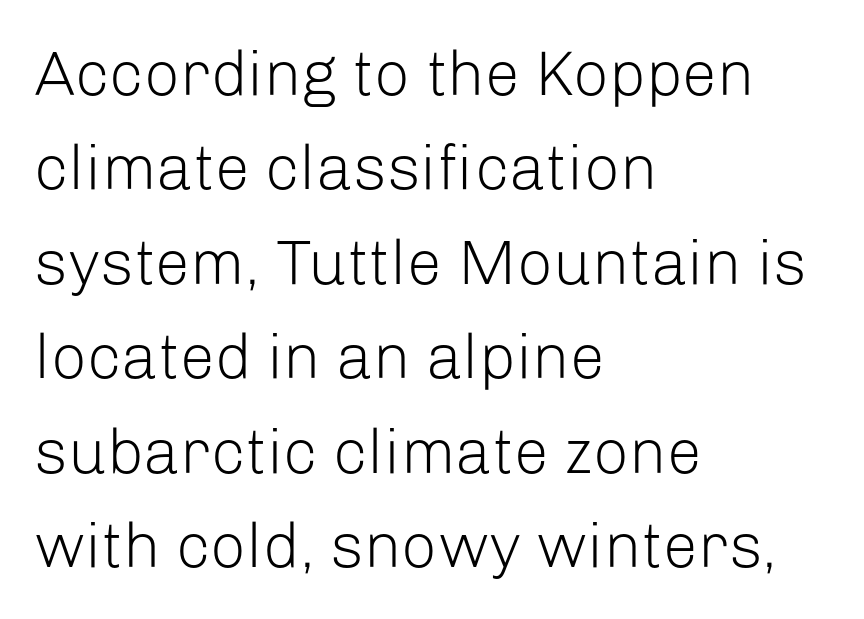
Has an underline been added? It has not. Caption: standard tracking, unaltered. The type family on display is of the sans-serif kind. If you drew a line through each stem, it would be perfectly vertical.
